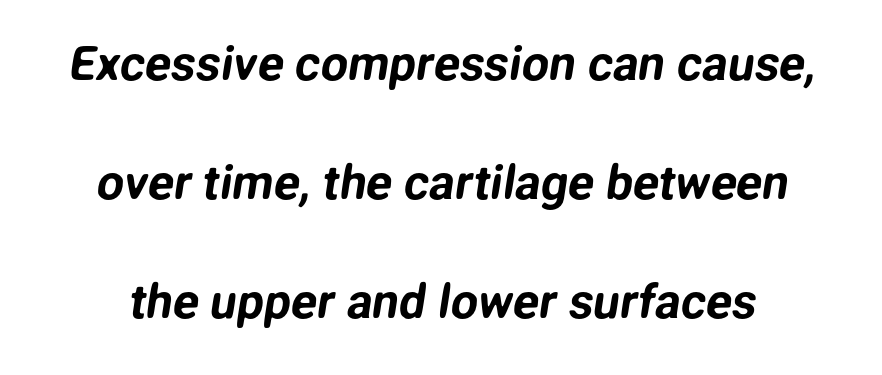
The image shows 48 px sans-serif type; set loose line spacing (2.48x), normal letter spacing, not underlined; low stroke contrast and a medium x-height.
